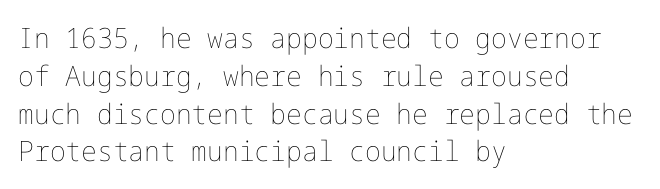
{"italic": "no", "bold": "no", "weight": "thin", "width": "normal", "stroke_contrast": "low", "x_height": "medium", "underline": "no", "align": "left", "line_spacing": "normal", "line_spacing_ratio": 1.35, "letter_spacing": "normal", "letter_spacing_em": 0.0, "glyph_px": 28}
